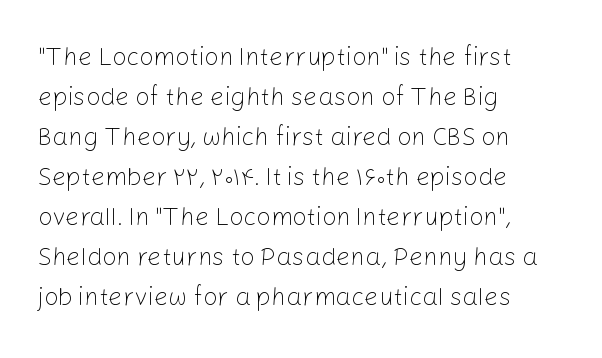
{"italic": "no", "bold": "no", "underline": "no", "align": "left", "line_spacing": "normal", "line_spacing_ratio": 1.6, "letter_spacing": "normal", "letter_spacing_em": 0.0, "glyph_px": 25}
